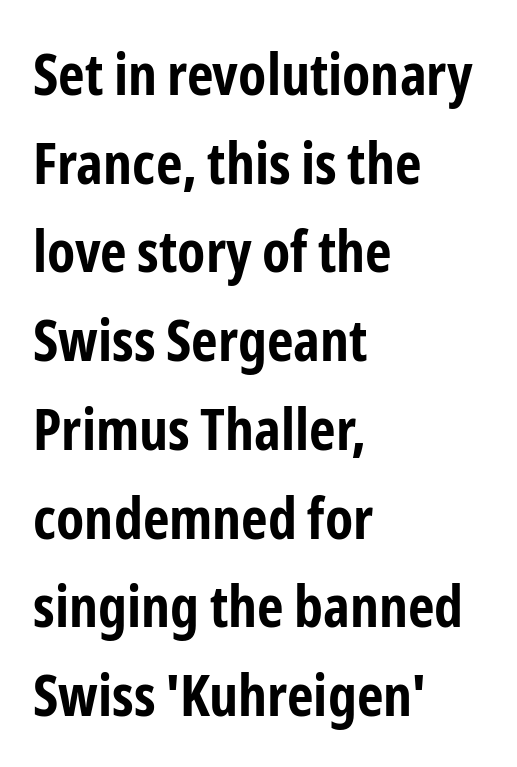
Q: Is the text bold? A: Yes.
Q: Is the text italic (slanted)? A: No, it is upright.
Q: Is the typeface a serif or a sans-serif typeface? A: Sans-serif.
Q: Is the text underlined? A: No.
Q: How is the paragraph aligned? A: Left-aligned.
Q: Is the spacing between letters normal or unusually wide? A: Normal.
Q: Is the spacing between lines tight, normal or loose? A: Normal.
Q: Width (condensed, normal, or wide)? A: Condensed.
Q: Stroke contrast? A: Low.
Q: x-height? A: Medium.
Q: Monospaced? A: No.
